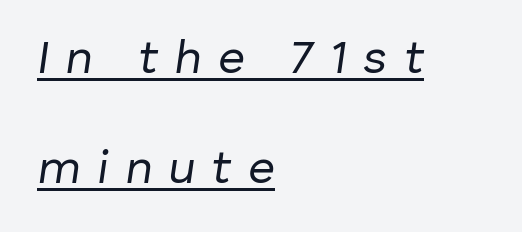
Q: Is the text bold? A: No.
Q: Is the text italic (slanted)? A: Yes, it leans right by about 8 degrees.
Q: Is the text underlined? A: Yes.
Q: How is the paragraph aligned? A: Left-aligned.
Q: Is the spacing between letters normal or unusually wide? A: Unusually wide.
Q: Is the spacing between lines tight, normal or loose? A: Loose.
Q: Width (condensed, normal, or wide)? A: Normal.
Q: Stroke contrast? A: Low.
Q: x-height? A: Medium.
Q: Monospaced? A: No.
